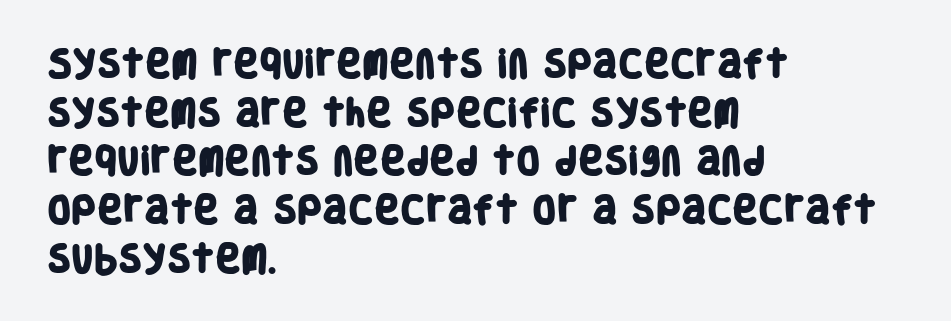
Q: Is the text bold? A: Yes.
Q: Is the typeface a serif or a sans-serif typeface? A: Sans-serif.
Q: Is the text underlined? A: No.
Q: How is the paragraph aligned? A: Left-aligned.
Q: Is the spacing between letters normal or unusually wide? A: Normal.
Q: Is the spacing between lines tight, normal or loose? A: Normal.
Q: Width (condensed, normal, or wide)? A: Condensed.
Q: Stroke contrast? A: Low.
Q: x-height? A: Large.
Q: Monospaced? A: No.
